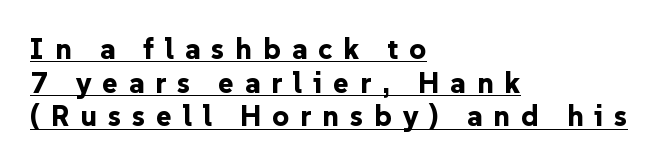
{"serif": "no", "italic": "no", "bold": "yes", "weight": "bold", "width": "normal", "stroke_contrast": "low", "x_height": "medium", "monospaced": "no", "underline": "yes", "align": "left", "line_spacing_ratio": 1.16, "letter_spacing": "wide", "letter_spacing_em": 0.38, "glyph_px": 29}
